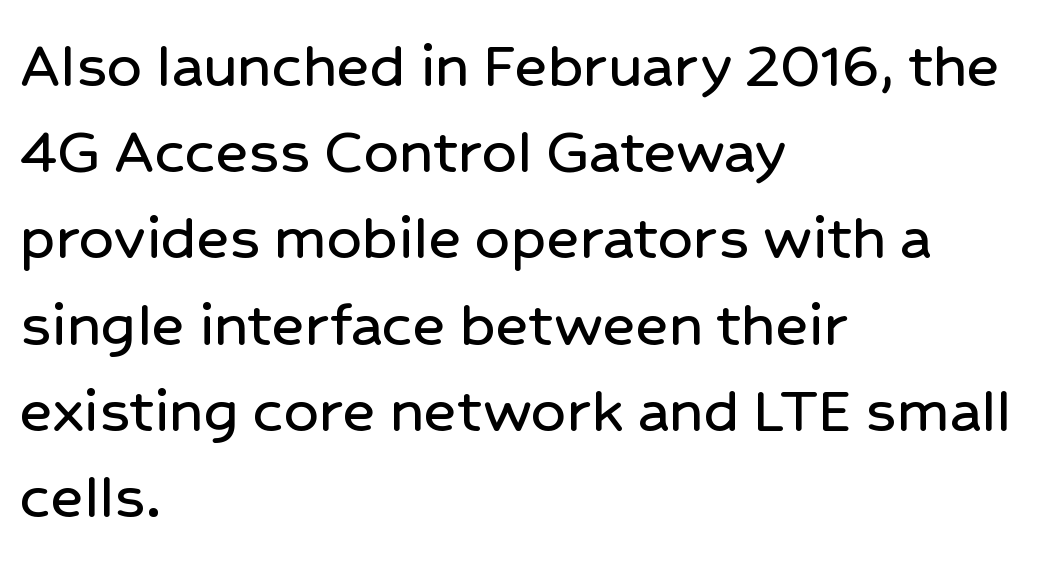
{"serif": "no", "italic": "no", "width": "normal", "stroke_contrast": "low", "x_height": "medium", "monospaced": "no", "underline": "no", "align": "left", "line_spacing": "normal", "line_spacing_ratio": 1.25, "letter_spacing": "normal", "letter_spacing_em": 0.0, "glyph_px": 69}
